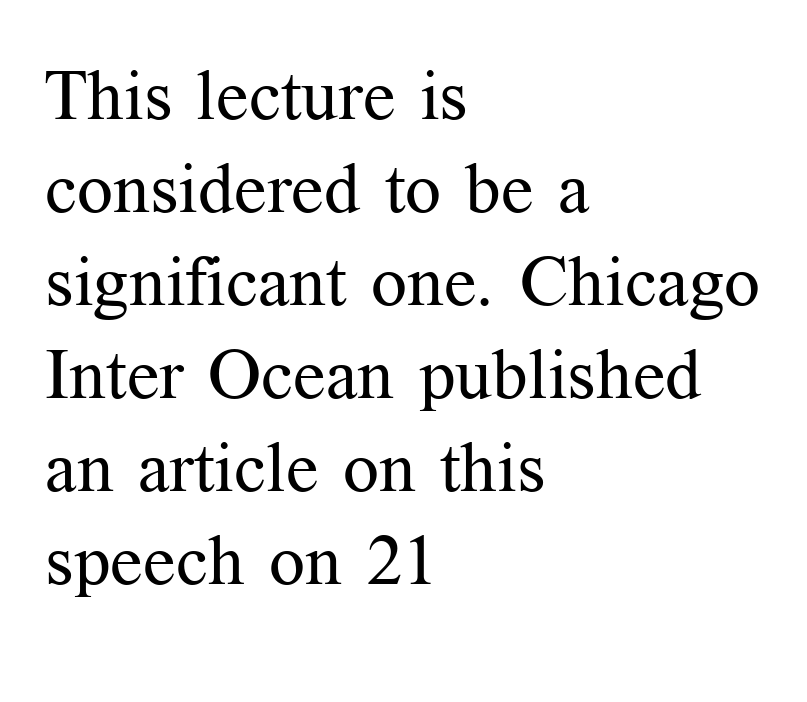
Q: Is the text bold? A: No.
Q: Is the text italic (slanted)? A: No, it is upright.
Q: Is the typeface a serif or a sans-serif typeface? A: Serif.
Q: Is the text underlined? A: No.
Q: How is the paragraph aligned? A: Left-aligned.
Q: Is the spacing between letters normal or unusually wide? A: Normal.
Q: Is the spacing between lines tight, normal or loose? A: Normal.
Q: Width (condensed, normal, or wide)? A: Normal.
Q: Stroke contrast? A: Medium.
Q: x-height? A: Medium.
Q: Monospaced? A: No.
